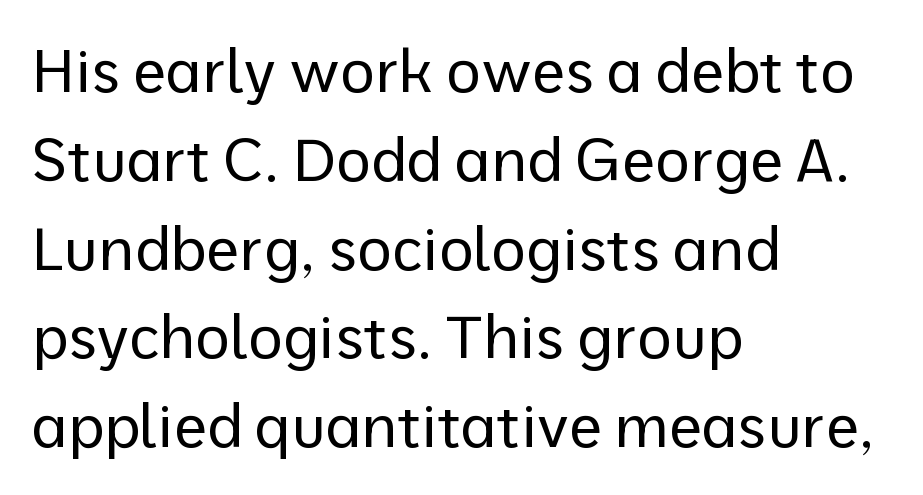
{"serif": "no", "italic": "no", "bold": "no", "weight": "regular", "width": "normal", "stroke_contrast": "low", "x_height": "medium", "monospaced": "no", "underline": "no", "align": "left", "line_spacing": "normal", "line_spacing_ratio": 1.48, "letter_spacing": "normal", "letter_spacing_em": 0.0, "glyph_px": 60}
